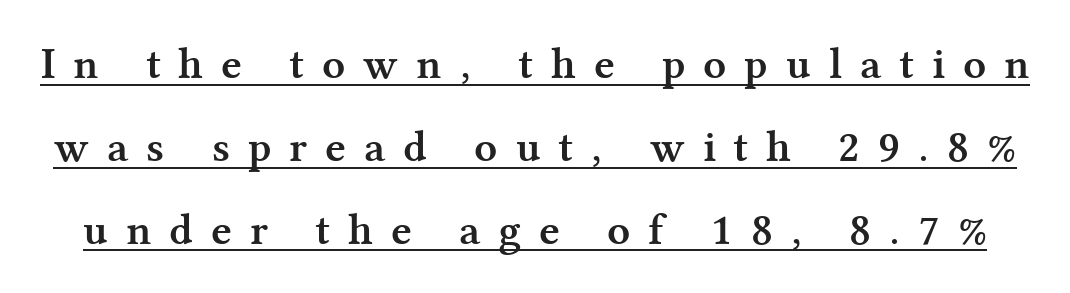
Each glyph is drawn with heavy, bold strokes. Letter spacing: wide. The letters advance in unequal steps, a hallmark of proportional type. Somebody hit Ctrl+U on this one — the words are underlined. When letters stand straight like this, we call the style roman or upright.
